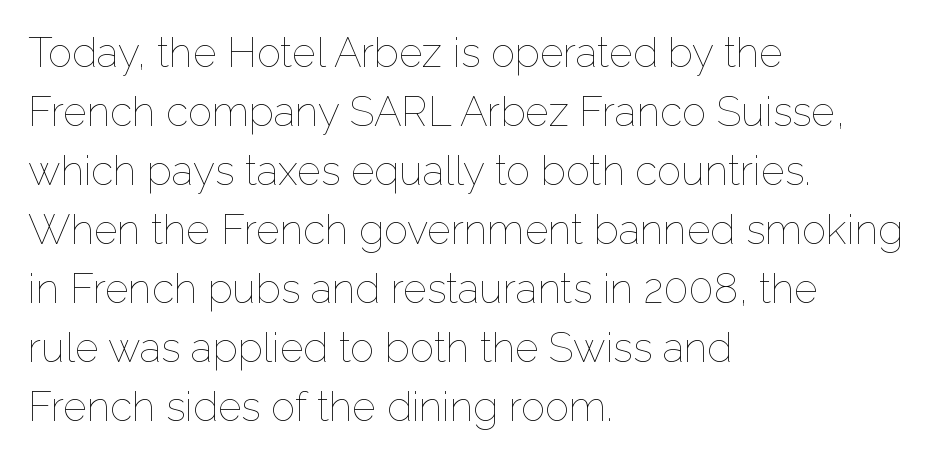
The image shows 41 px thin type, upright; set left-aligned, normal line spacing (1.44x), normal letter spacing, not underlined; low stroke contrast and a medium x-height.
